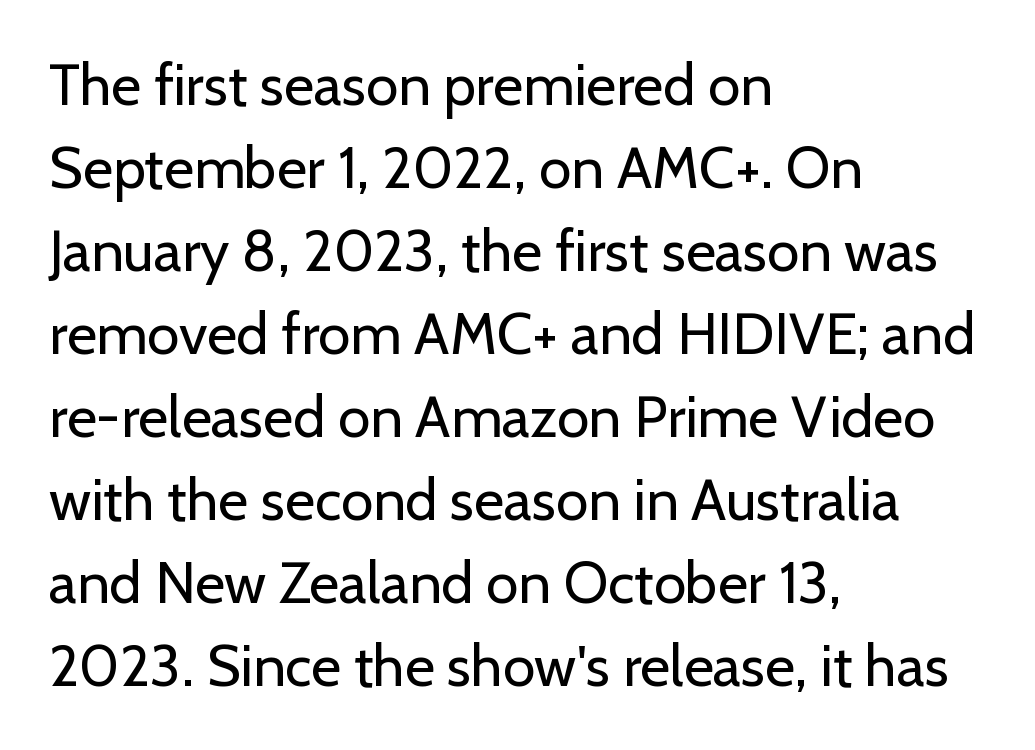
Does the leading feel generous? No, just average. Descenders hang freely into open space. You could call the tracking neutral — neither tight nor loose. These lines are rendered in a variable-pitch font.
